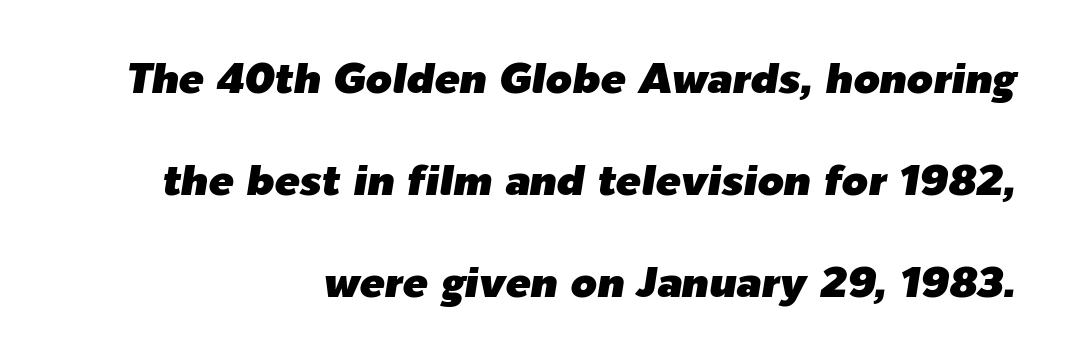
The image shows 42 px text type, italic (leaning right); set right-aligned, loose line spacing (2.43x), normal letter spacing, not underlined; low stroke contrast and a medium x-height.
